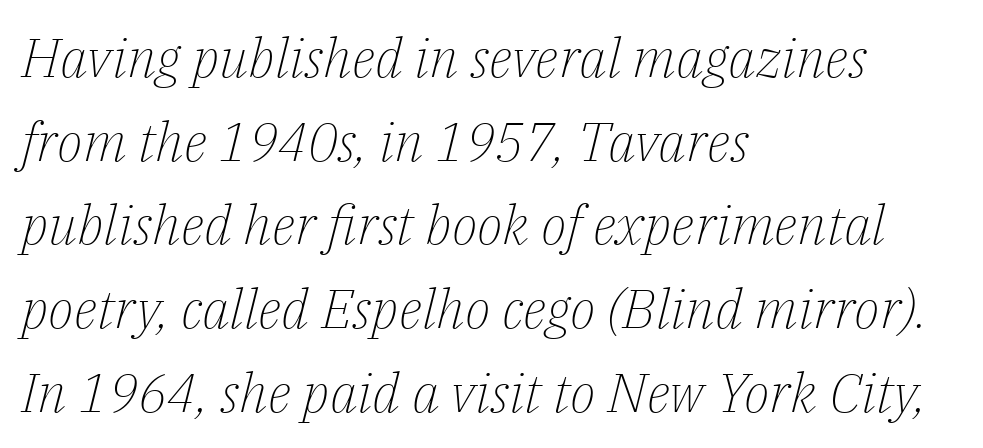
Q: Is the text bold? A: No.
Q: Is the text italic (slanted)? A: Yes, it leans right by about 14 degrees.
Q: Is the typeface a serif or a sans-serif typeface? A: Serif.
Q: Is the text underlined? A: No.
Q: How is the paragraph aligned? A: Left-aligned.
Q: Is the spacing between letters normal or unusually wide? A: Normal.
Q: Is the spacing between lines tight, normal or loose? A: Normal.
Q: Width (condensed, normal, or wide)? A: Normal.
Q: Stroke contrast? A: Low.
Q: x-height? A: Medium.
Q: Monospaced? A: No.
